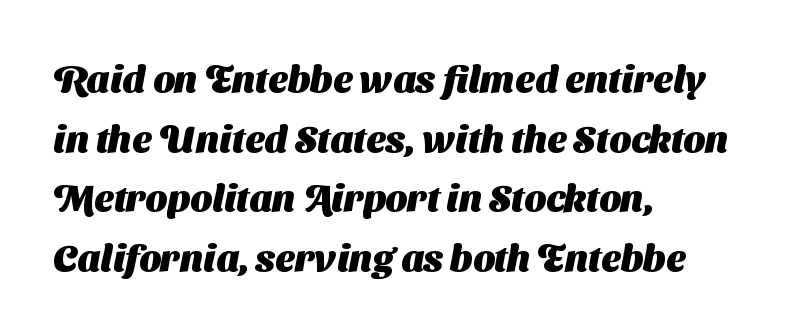
{"serif": "no", "bold": "yes", "weight": "heavy", "width": "normal", "stroke_contrast": "medium", "x_height": "medium", "monospaced": "no", "underline": "no", "align": "left", "line_spacing": "normal", "line_spacing_ratio": 1.57, "letter_spacing": "normal", "letter_spacing_em": 0.0, "glyph_px": 38}
